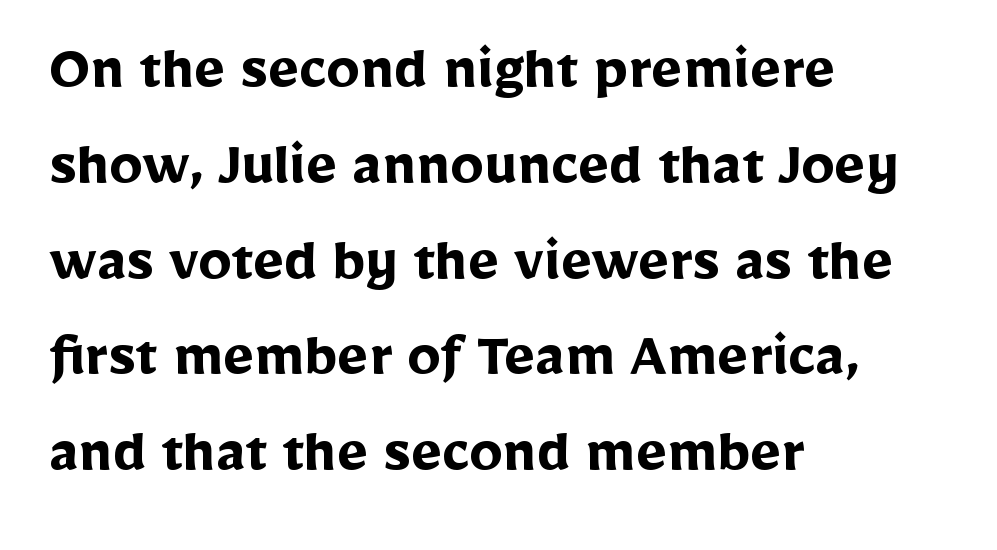
The image shows 67 px semibold sans-serif type, upright; set left-aligned, normal line spacing (1.43x), normal letter spacing, not underlined; low stroke contrast and a medium x-height.
